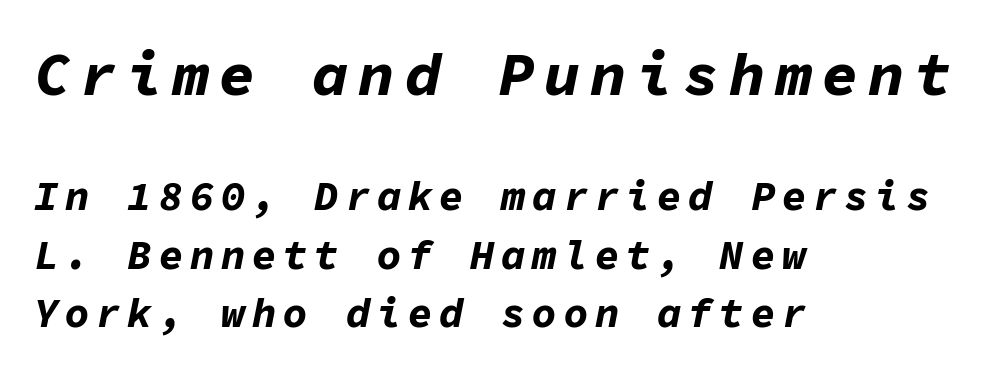
{"italic": "yes", "lean": "right", "slant_degrees": 11, "bold": "yes", "weight": "bold", "width": "normal", "stroke_contrast": "low", "x_height": "medium", "monospaced": "yes", "underline": "no", "align": "left", "line_spacing": "normal", "line_spacing_ratio": 1.42, "larger_block": "first", "size_ratio": 1.49, "glyph_px": 61}
